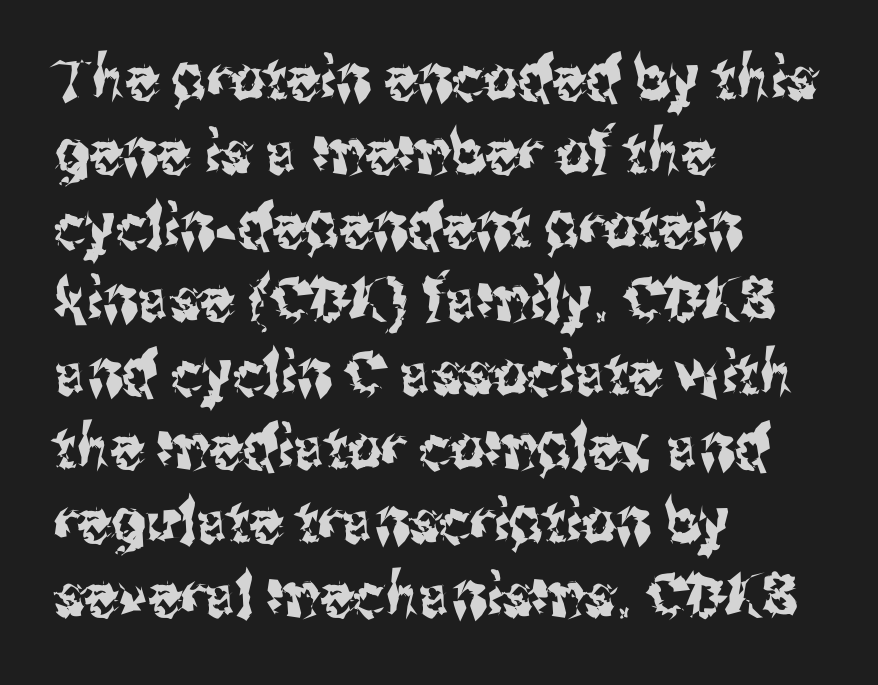
{"serif": "no", "italic": "no", "width": "condensed", "stroke_contrast": "medium", "x_height": "medium", "monospaced": "no", "underline": "no", "align": "left", "line_spacing_ratio": 1.23, "letter_spacing": "normal", "letter_spacing_em": 0.0, "glyph_px": 60}
